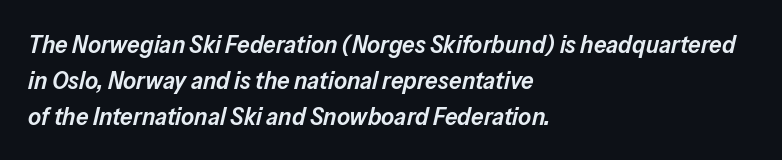
The image shows 25 px text type, italic (leaning right); set left-aligned, normal line spacing (1.44x), normal letter spacing, not underlined.
